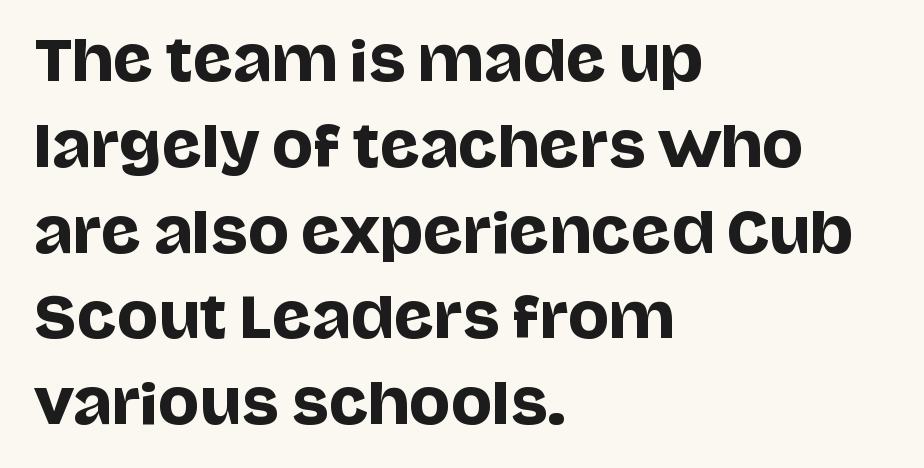
Letter spacing: default. The face used here is proportionally spaced, like ordinary book or web type. To sum up the face: it is a sans, with no serifs. The baseline area is clear.
